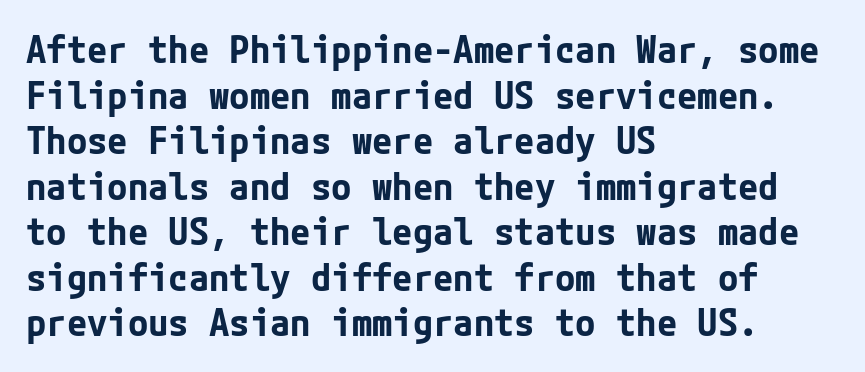
Q: Is the text bold? A: Yes.
Q: Is the text italic (slanted)? A: No, it is upright.
Q: Is the typeface a serif or a sans-serif typeface? A: Sans-serif.
Q: Is the text underlined? A: No.
Q: How is the paragraph aligned? A: Left-aligned.
Q: Is the spacing between letters normal or unusually wide? A: Normal.
Q: Width (condensed, normal, or wide)? A: Normal.
Q: Stroke contrast? A: Low.
Q: x-height? A: Medium.
